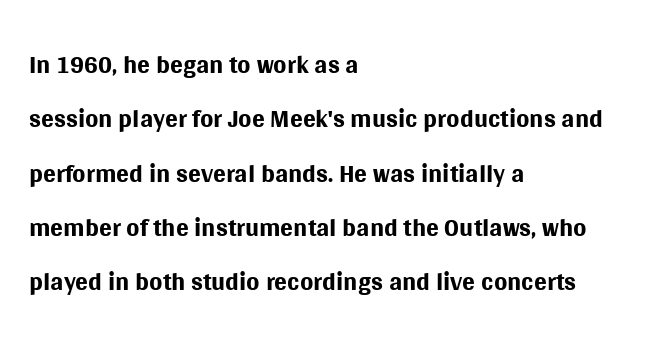
Q: Is the text bold? A: No.
Q: Is the text italic (slanted)? A: No, it is upright.
Q: Is the typeface a serif or a sans-serif typeface? A: Sans-serif.
Q: Is the text underlined? A: No.
Q: How is the paragraph aligned? A: Left-aligned.
Q: Is the spacing between letters normal or unusually wide? A: Normal.
Q: Is the spacing between lines tight, normal or loose? A: Normal.
Q: Width (condensed, normal, or wide)? A: Normal.
Q: Stroke contrast? A: Medium.
Q: x-height? A: Large.
Q: Monospaced? A: No.
